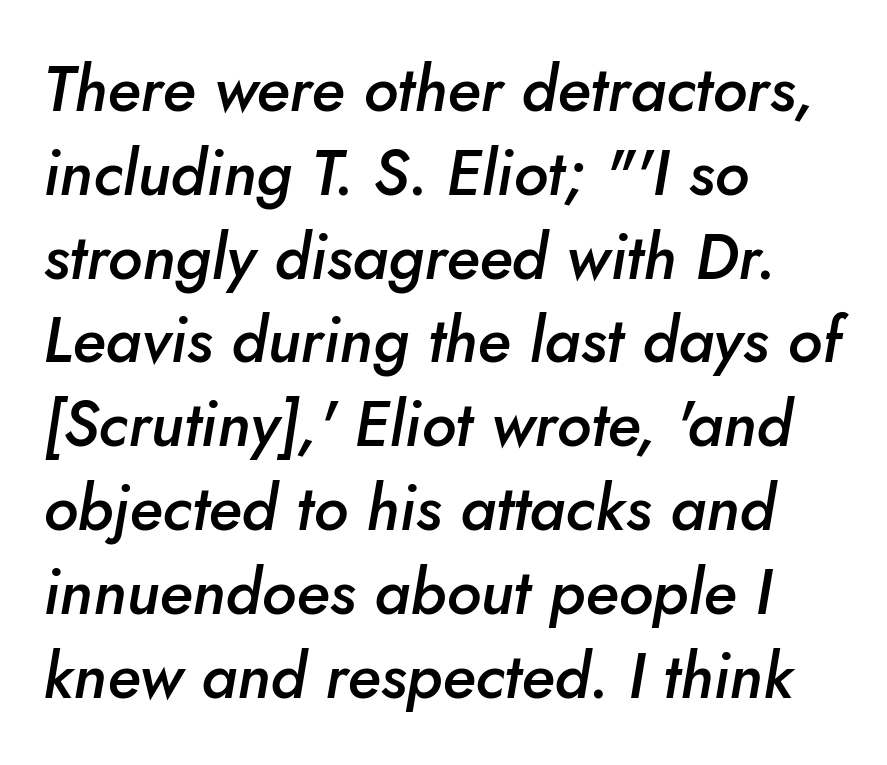
{"italic": "yes", "lean": "right", "slant_degrees": 10, "bold": "semi", "weight": "semibold", "width": "normal", "stroke_contrast": "low", "x_height": "small", "monospaced": "no", "underline": "no", "align": "left", "line_spacing": "normal", "line_spacing_ratio": 1.33, "letter_spacing": "normal", "letter_spacing_em": 0.0, "glyph_px": 63}
